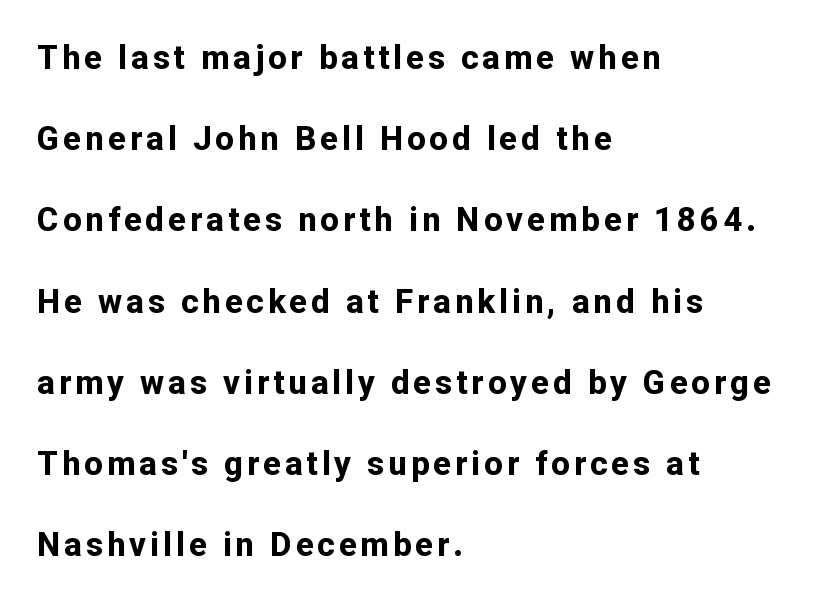
Nope, no serifs anywhere on these letters. The ragged edge is on the right, which tells us the setting is flush left. Notice how thick the strokes are: this is what a full bold looks like. The rendering uses natural spacing where letterforms have individual widths.
